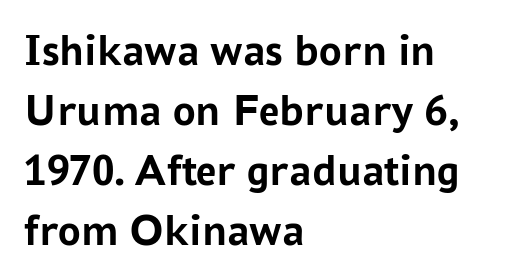
The image shows 45 px semibold sans-serif type, upright; set left-aligned, normal line spacing (1.33x), normal letter spacing, not underlined; low stroke contrast and a medium x-height.
